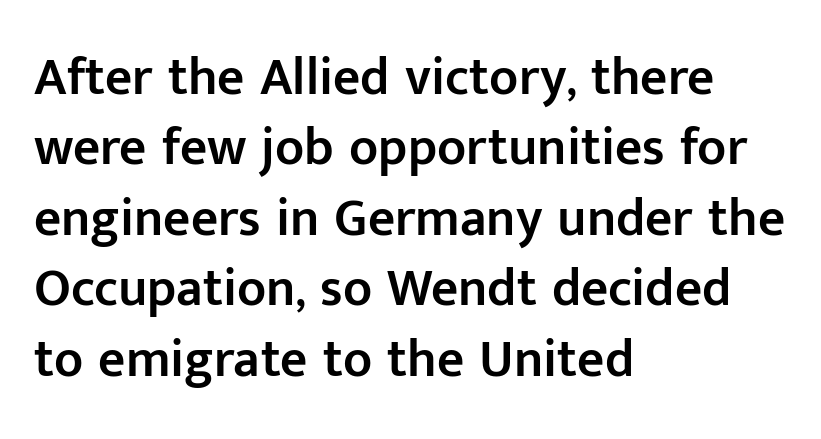
The image shows 53 px semibold sans-serif type, upright; set left-aligned, normal line spacing (1.33x), normal letter spacing, not underlined; low stroke contrast and a medium x-height.
